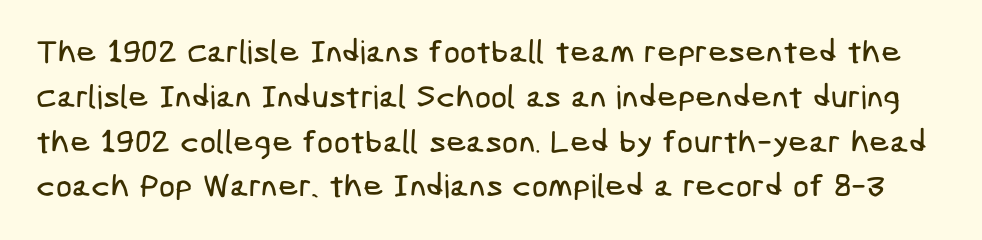
The image shows 32 px condensed sans-serif type; set normal line spacing (1.4x), normal letter spacing, not underlined; low stroke contrast and a medium x-height.
